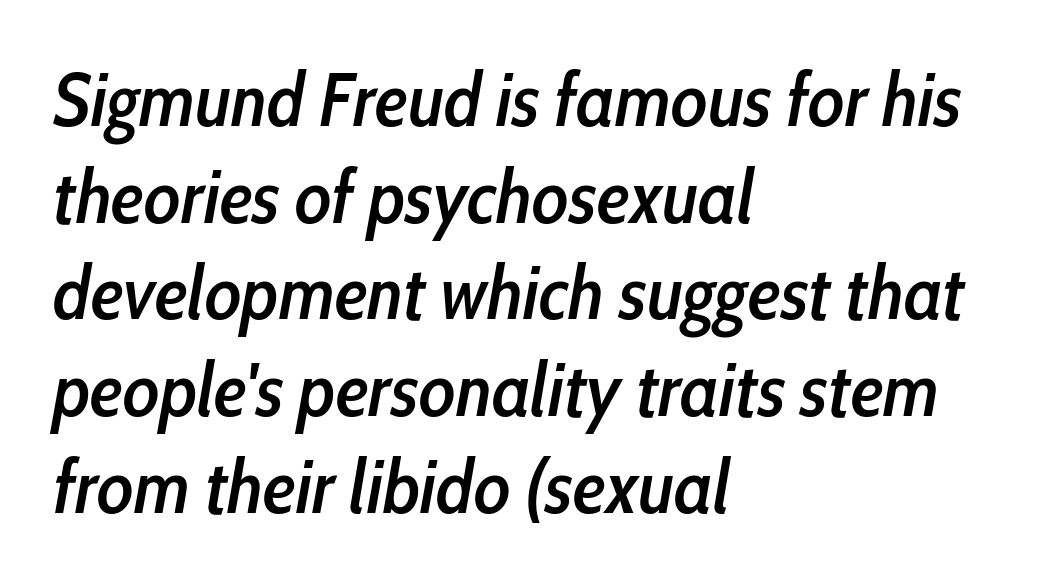
Q: Is the text bold? A: Semi-bold.
Q: Is the text italic (slanted)? A: Yes, it leans right by about 10 degrees.
Q: Is the text underlined? A: No.
Q: How is the paragraph aligned? A: Left-aligned.
Q: Is the spacing between letters normal or unusually wide? A: Normal.
Q: Is the spacing between lines tight, normal or loose? A: Normal.
Q: Width (condensed, normal, or wide)? A: Condensed.
Q: Stroke contrast? A: Low.
Q: x-height? A: Medium.
Q: Monospaced? A: No.
